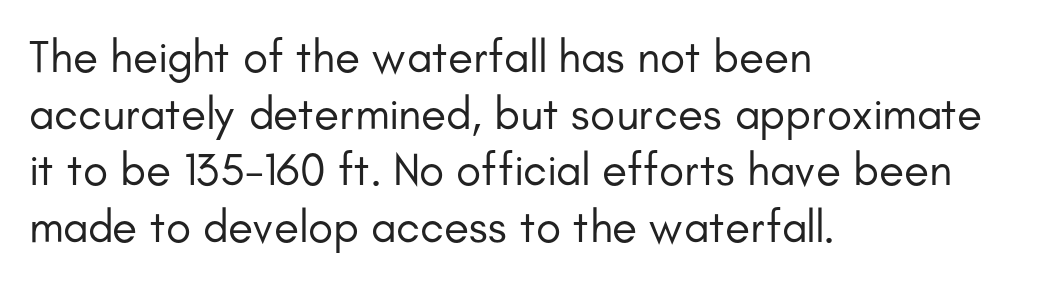
The image shows 46 px regular-weight sans-serif type, upright; set left-aligned, line spacing 1.23x, normal letter spacing, not underlined; low stroke contrast and a small x-height.
